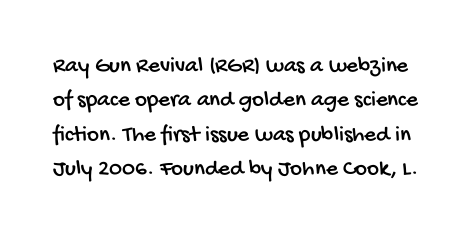
Q: Is the text underlined? A: No.
Q: Is the spacing between letters normal or unusually wide? A: Normal.
Q: Is the spacing between lines tight, normal or loose? A: Normal.
